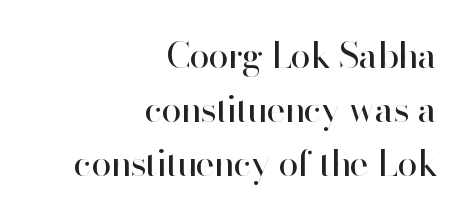
Inter-character spacing is left at the font's built-in metrics. Varying glyph widths throughout — classic text-font behaviour. Stroke thickness stays within the range of a standard reading face or lighter. The text block is weighted toward the right margin, trailing off unevenly leftward.
